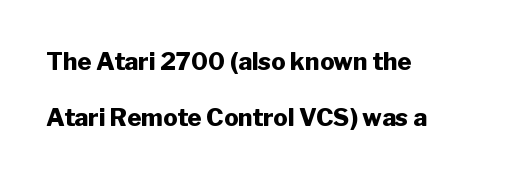
Q: Is the text bold? A: Yes.
Q: Is the text italic (slanted)? A: No, it is upright.
Q: Is the text underlined? A: No.
Q: How is the paragraph aligned? A: Left-aligned.
Q: Is the spacing between letters normal or unusually wide? A: Normal.
Q: Is the spacing between lines tight, normal or loose? A: Loose.
